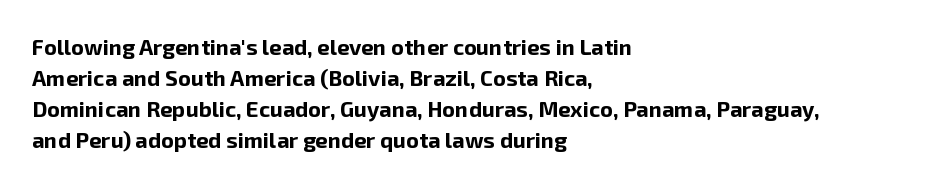
Ordinary non-slanted type is in use. The space between consecutive lines is moderate. The strokes are fattened all the way to bold. No extra tracking has been applied to these lines. Quick note: underline off. The typesetter chose a ragged-right arrangement here.
